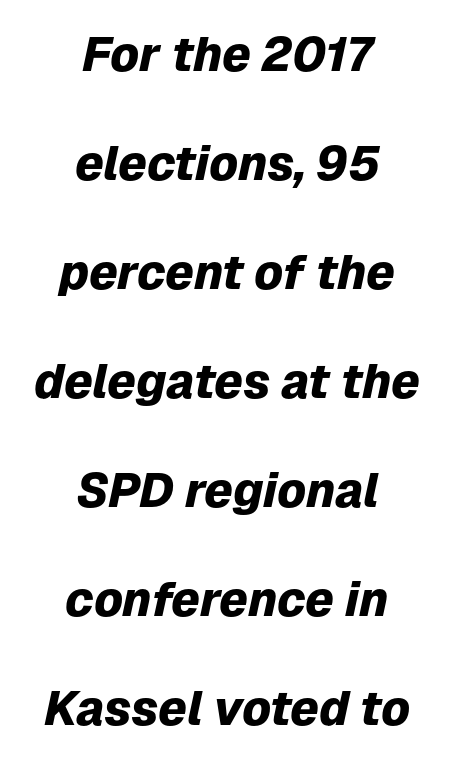
Successive baselines arrive slowly, with a big drop between each. Spacing between characters is what you'd get straight out of the box. The face used here has the dense, thick strokes of a bold. Style check: oblique. Reading down the block, each line starts at a different indent, mirrored at its end.
